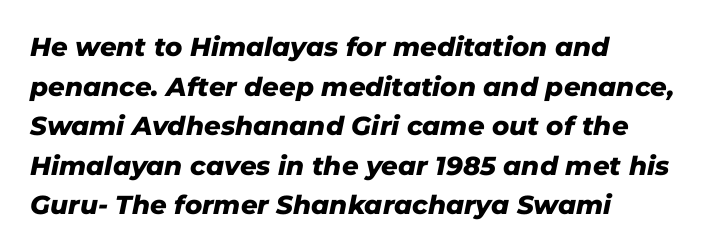
Q: Is the text bold? A: Yes.
Q: Is the text italic (slanted)? A: Yes, it leans right by about 11 degrees.
Q: Is the text underlined? A: No.
Q: How is the paragraph aligned? A: Left-aligned.
Q: Is the spacing between letters normal or unusually wide? A: Normal.
Q: Is the spacing between lines tight, normal or loose? A: Normal.
